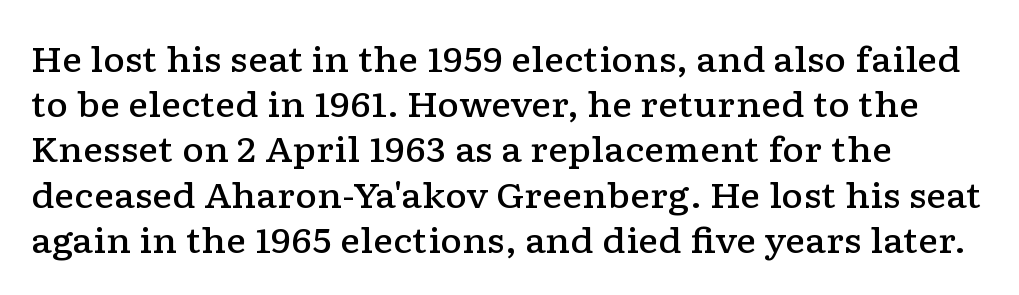
These lines are composed in type with serifs. Caption: standard tracking, unaltered. Slightly chunky letters — semibold, I'd say, not full bold. Think of a printed novel: that variable character pitch is what you see here. No italicization has been applied; the sample stays upright.
